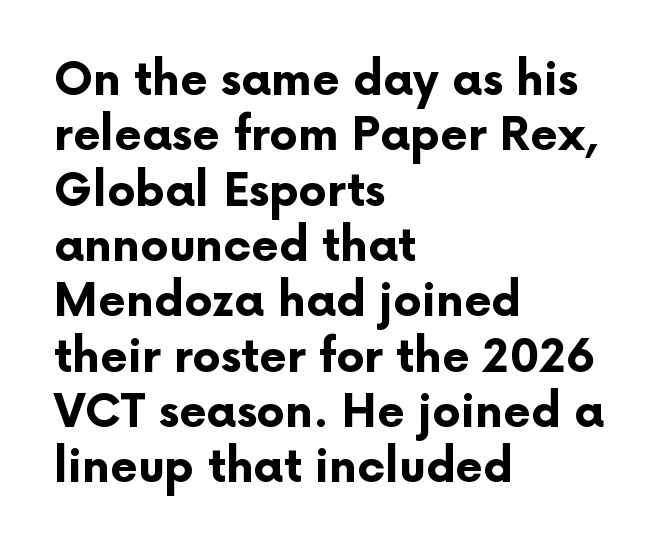
Q: Is the text bold? A: Yes.
Q: Is the text italic (slanted)? A: No, it is upright.
Q: Is the typeface a serif or a sans-serif typeface? A: Sans-serif.
Q: Is the text underlined? A: No.
Q: How is the paragraph aligned? A: Left-aligned.
Q: Is the spacing between letters normal or unusually wide? A: Normal.
Q: Width (condensed, normal, or wide)? A: Normal.
Q: Stroke contrast? A: Low.
Q: x-height? A: Medium.
Q: Monospaced? A: No.
